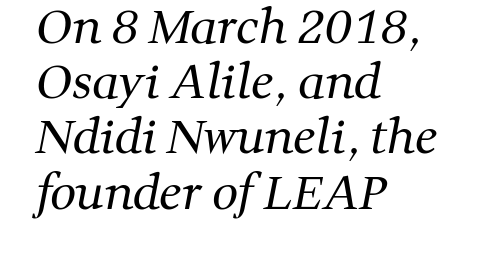
Think of a printed novel: that variable character pitch is what you see here. The characters are drawn with everyday or finer stroke widths. The passage shown is not underscored anywhere. No extra tracking has been applied to these lines. The setting favours the left margin, as ordinary paragraphs usually do.
